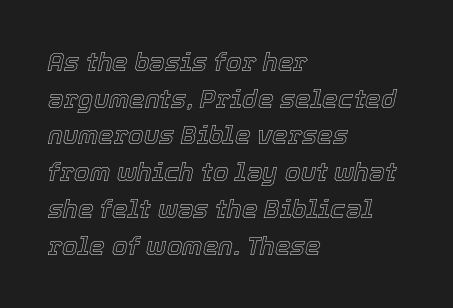
{"italic": "yes", "lean": "right", "slant_degrees": 12, "underline": "no", "align": "left", "line_spacing": "normal", "line_spacing_ratio": 1.47, "letter_spacing": "normal", "letter_spacing_em": 0.0, "glyph_px": 25}
